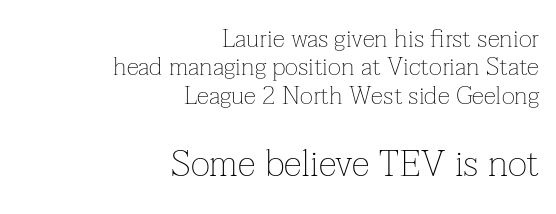
{"serif": "yes", "italic": "no", "bold": "no", "weight": "thin", "width": "normal", "stroke_contrast": "low", "x_height": "medium", "monospaced": "no", "underline": "no", "align": "right", "line_spacing": "tight", "line_spacing_ratio": 1.14, "letter_spacing": "normal", "letter_spacing_em": 0.0, "larger_block": "second", "size_ratio": 1.48, "glyph_px": 37}
